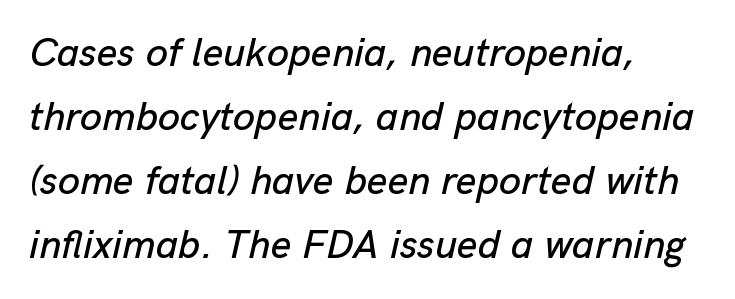
The image shows 40 px text type, italic (leaning right); set left-aligned, normal line spacing (1.6x), normal letter spacing, not underlined; low stroke contrast and a medium x-height.
